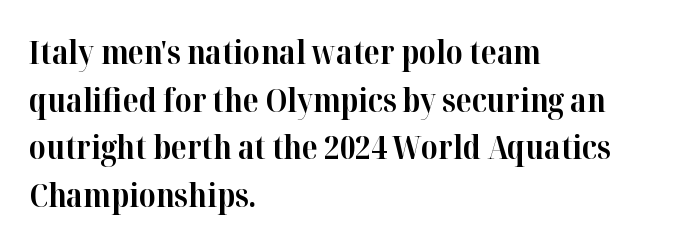
Each new line begins a customary step beneath the previous one. The area under the type is left untouched. Style check: upright. These lines keep a tight, regular rhythm from letter to letter.
